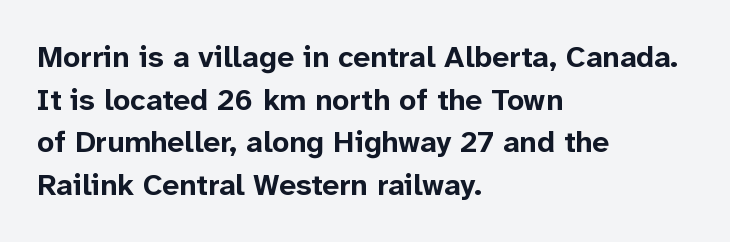
{"serif": "no", "italic": "no", "bold": "yes", "weight": "bold", "width": "normal", "stroke_contrast": "low", "x_height": "medium", "monospaced": "no", "underline": "no", "align": "left", "line_spacing": "normal", "line_spacing_ratio": 1.42, "letter_spacing": "normal", "letter_spacing_em": 0.0, "glyph_px": 30}
